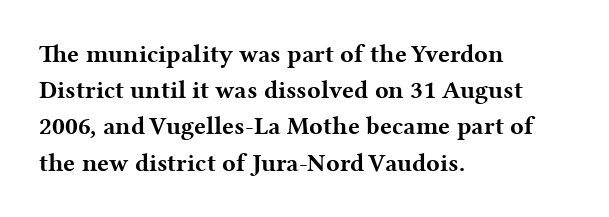
Q: Is the text bold? A: Yes.
Q: Is the text italic (slanted)? A: No, it is upright.
Q: Is the text underlined? A: No.
Q: How is the paragraph aligned? A: Left-aligned.
Q: Is the spacing between letters normal or unusually wide? A: Normal.
Q: Is the spacing between lines tight, normal or loose? A: Normal.
